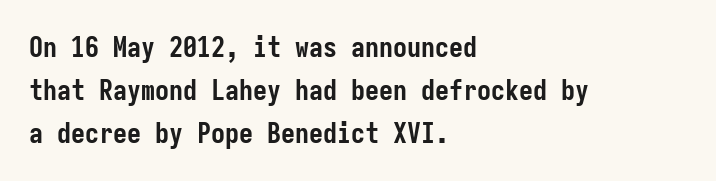
The image shows 28 px semibold, condensed sans-serif type, upright, monospaced; set left-aligned, normal line spacing (1.54x), normal letter spacing, not underlined; low stroke contrast and a medium x-height.
